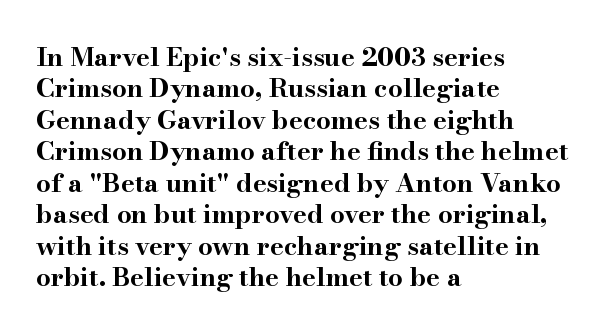
The image shows 26 px bold type, upright; set left-aligned, line spacing 1.21x, normal letter spacing, not underlined.
